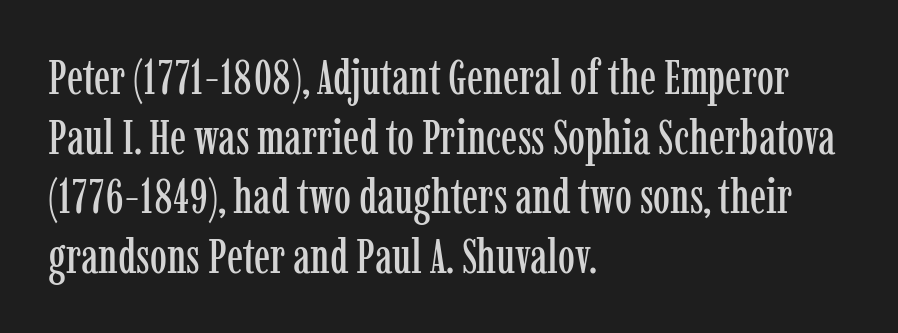
{"serif": "yes", "italic": "no", "width": "condensed", "stroke_contrast": "low", "x_height": "medium", "monospaced": "no", "underline": "no", "align": "left", "line_spacing_ratio": 1.24, "letter_spacing": "normal", "letter_spacing_em": 0.0, "glyph_px": 48}
